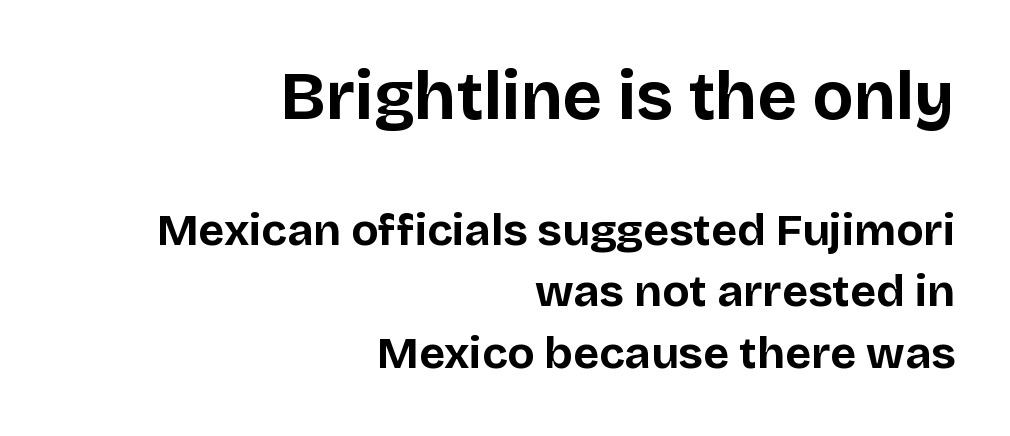
The image shows 68 px bold sans-serif type, upright; set right-aligned, normal line spacing (1.37x), normal letter spacing, not underlined; the first (top) block is 1.51x larger; low stroke contrast and a large x-height.
